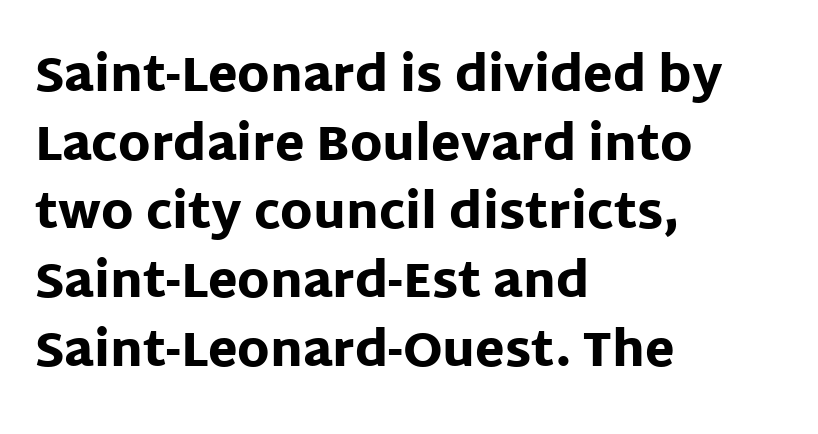
The typography opts for an upright posture over an oblique one. The passage shown stacks its lines at a standard gap. A clean baseline with only descenders dipping below it. Does extra space separate the letters? No, they use regular spacing. The face used here has the dense, thick strokes of a bold.
